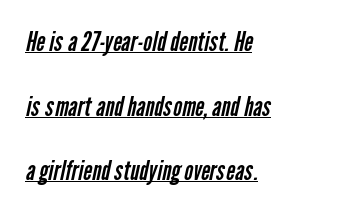
Q: Is the text bold? A: No.
Q: Is the text underlined? A: Yes.
Q: How is the paragraph aligned? A: Left-aligned.
Q: Is the spacing between letters normal or unusually wide? A: Normal.
Q: Is the spacing between lines tight, normal or loose? A: Loose.
